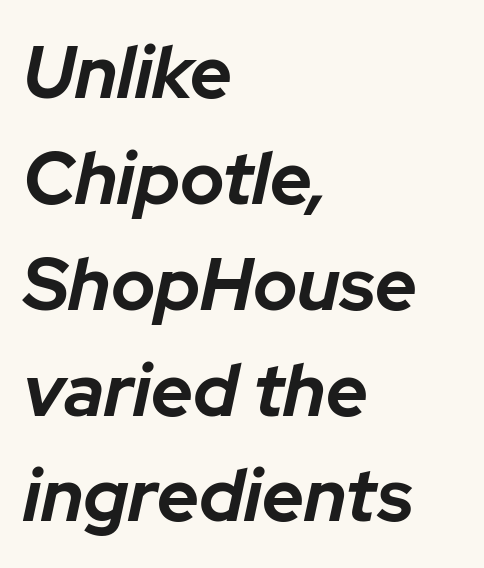
Q: Is the text bold? A: Yes.
Q: Is the text italic (slanted)? A: Yes, it leans right by about 12 degrees.
Q: Is the text underlined? A: No.
Q: How is the paragraph aligned? A: Left-aligned.
Q: Is the spacing between letters normal or unusually wide? A: Normal.
Q: Is the spacing between lines tight, normal or loose? A: Normal.
Q: Width (condensed, normal, or wide)? A: Normal.
Q: Stroke contrast? A: Low.
Q: x-height? A: Medium.
Q: Monospaced? A: No.
